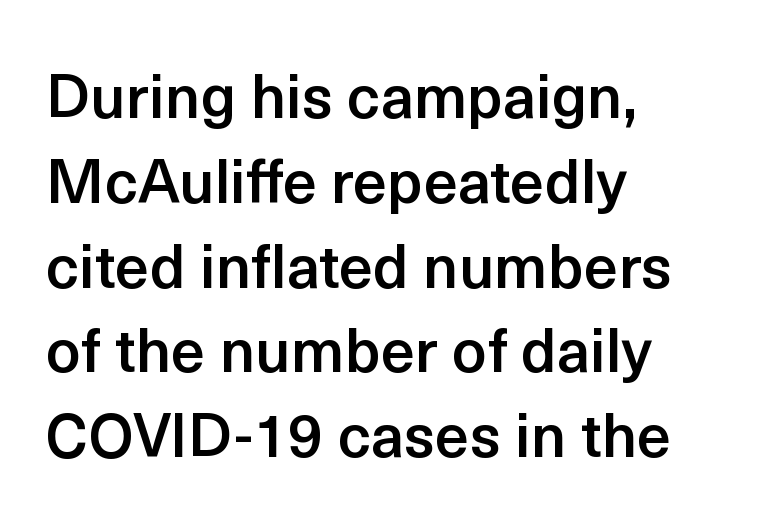
The image shows 61 px semibold sans-serif type, upright; set left-aligned, normal line spacing (1.39x), normal letter spacing, not underlined; a medium x-height.
